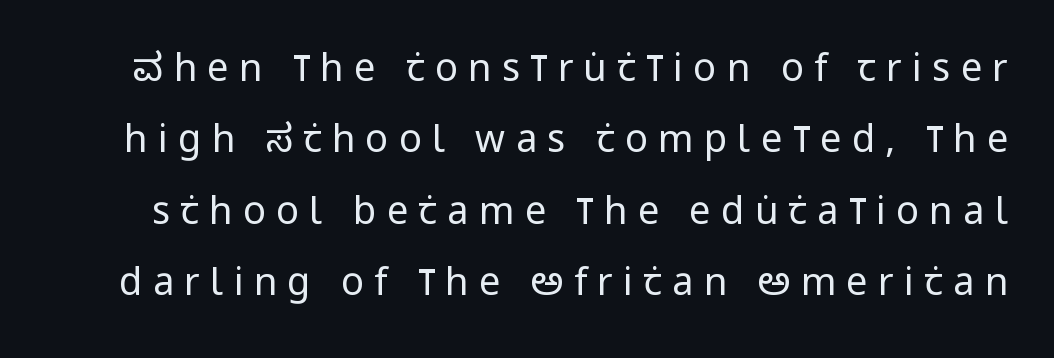
Q: Is the text bold? A: No.
Q: Is the text italic (slanted)? A: No, it is upright.
Q: Is the typeface a serif or a sans-serif typeface? A: Sans-serif.
Q: Is the text underlined? A: No.
Q: Is the spacing between letters normal or unusually wide? A: Unusually wide.
Q: Width (condensed, normal, or wide)? A: Condensed.
Q: Stroke contrast? A: Low.
Q: x-height? A: Large.
Q: Monospaced? A: No.
